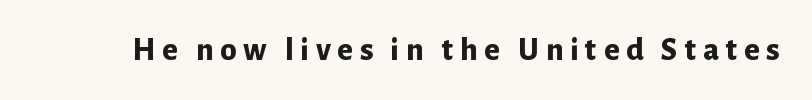
{"serif": "no", "italic": "no", "bold": "yes", "weight": "bold", "width": "normal", "stroke_contrast": "low", "x_height": "medium", "monospaced": "no", "underline": "no", "letter_spacing": "wide", "letter_spacing_em": 0.2, "glyph_px": 33}
